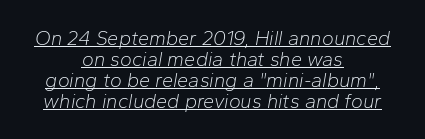
Q: Is the text bold? A: No.
Q: Is the text italic (slanted)? A: Yes, it leans right by about 10 degrees.
Q: Is the text underlined? A: Yes.
Q: How is the paragraph aligned? A: Centered.
Q: Is the spacing between letters normal or unusually wide? A: Normal.
Q: Is the spacing between lines tight, normal or loose? A: Tight.
